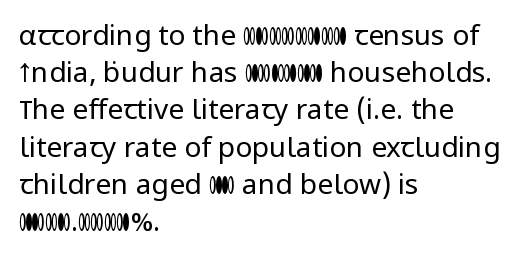
The image shows 28 px regular-weight sans-serif type, upright; set left-aligned, normal line spacing (1.33x), normal letter spacing, not underlined; low stroke contrast and a medium x-height.
